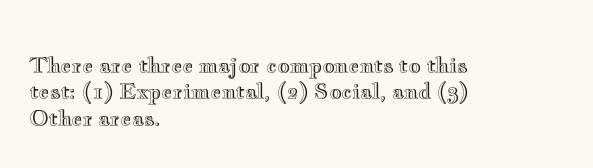
The image shows 21 px text type, upright; set left-aligned, normal line spacing (1.26x), normal letter spacing, not underlined.
